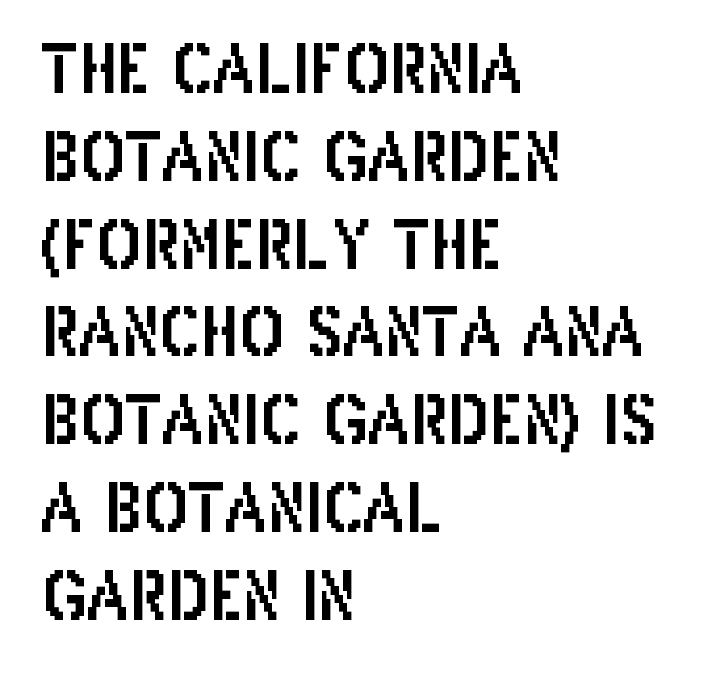
A typesetter would call this proportional, since set widths differ per character. Has an underline been added? It has not. The rendering uses a moderate line-height, typical for paragraphs. The text was rendered using a sans face with plain stroke endings. Caption: standard tracking, unaltered.
